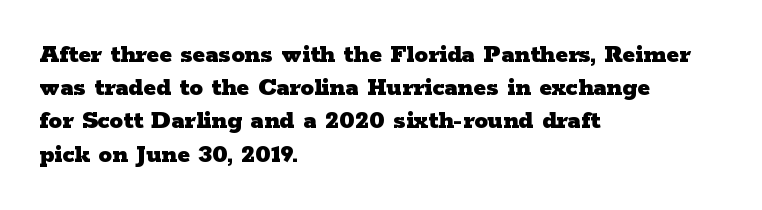
{"italic": "no", "bold": "yes", "underline": "no", "align": "left", "line_spacing_ratio": 1.23, "letter_spacing": "normal", "letter_spacing_em": 0.0, "glyph_px": 27}
